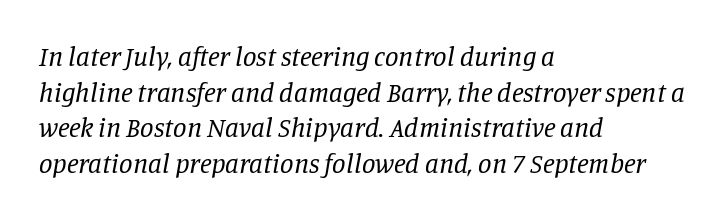
The image shows 27 px text type, italic (leaning right); set left-aligned, normal line spacing (1.32x), normal letter spacing, not underlined.
